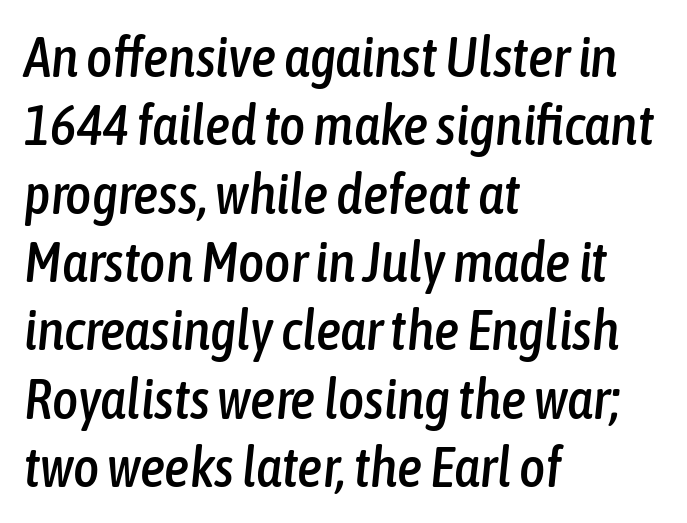
Q: Is the text italic (slanted)? A: Yes, it leans right by about 6 degrees.
Q: Is the text underlined? A: No.
Q: How is the paragraph aligned? A: Left-aligned.
Q: Is the spacing between letters normal or unusually wide? A: Normal.
Q: Width (condensed, normal, or wide)? A: Condensed.
Q: Stroke contrast? A: Low.
Q: x-height? A: Medium.
Q: Monospaced? A: No.
